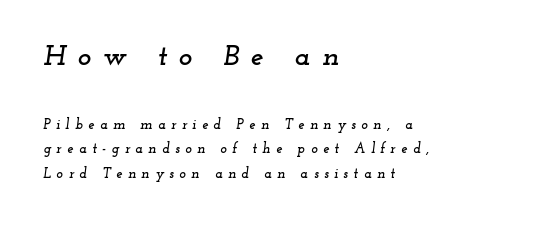
The image shows 29 px wide serif type, italic (leaning right); set left-aligned, line spacing 1.77x, unusually wide letter spacing (+0.39 em), not underlined; the first (top) block is 2.07x larger; low stroke contrast and a small x-height.
